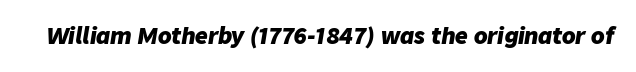
Q: Is the text bold? A: Yes.
Q: Is the text italic (slanted)? A: Yes, it leans right by about 9 degrees.
Q: Is the text underlined? A: No.
Q: Is the spacing between letters normal or unusually wide? A: Normal.
